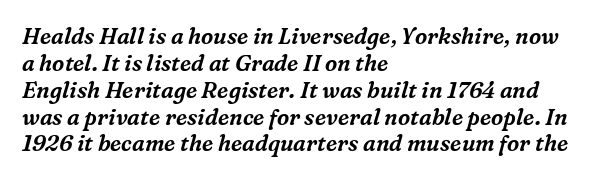
Does the copy run flush right? No — it runs flush left. Spacing between characters is what you'd get straight out of the box. The area under the type is left untouched. The axis of the letterforms is tilted away from vertical.
